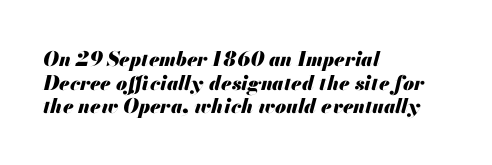
Q: Is the text bold? A: Yes.
Q: Is the text italic (slanted)? A: Yes, it leans right by about 13 degrees.
Q: Is the text underlined? A: No.
Q: How is the paragraph aligned? A: Left-aligned.
Q: Is the spacing between letters normal or unusually wide? A: Normal.
